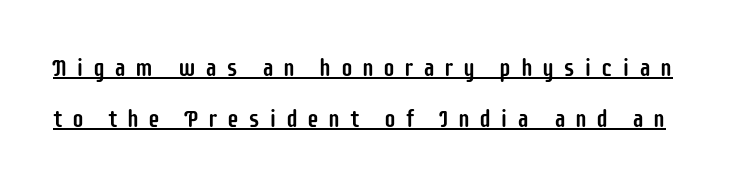
Underlined type. Does the lettering tilt? It doesn't — this is upright. Line spacing here is loose. Caption: expanded tracking, letters set apart.
